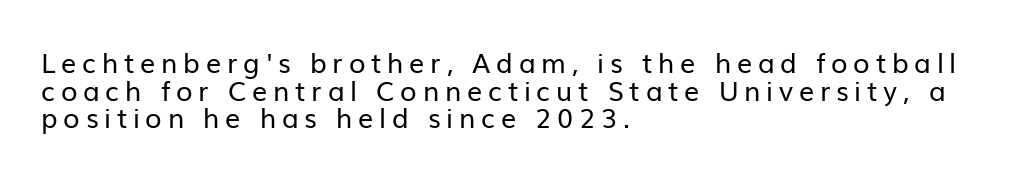
Q: Is the text bold? A: No.
Q: Is the text italic (slanted)? A: No, it is upright.
Q: Is the text underlined? A: No.
Q: How is the paragraph aligned? A: Left-aligned.
Q: Is the spacing between letters normal or unusually wide? A: Unusually wide.
Q: Is the spacing between lines tight, normal or loose? A: Tight.
